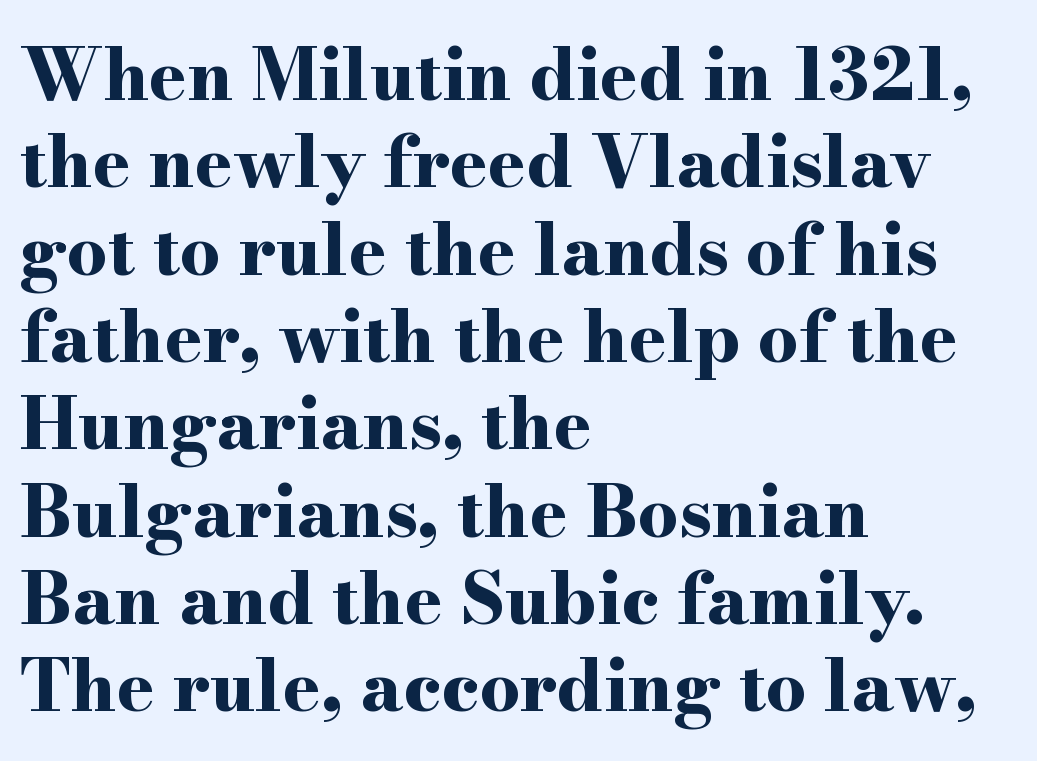
Q: Is the text bold? A: Yes.
Q: Is the text italic (slanted)? A: No, it is upright.
Q: Is the typeface a serif or a sans-serif typeface? A: Serif.
Q: Is the text underlined? A: No.
Q: How is the paragraph aligned? A: Left-aligned.
Q: Is the spacing between letters normal or unusually wide? A: Normal.
Q: Width (condensed, normal, or wide)? A: Wide.
Q: Stroke contrast? A: High.
Q: x-height? A: Small.
Q: Monospaced? A: No.
